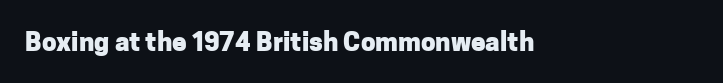
Only glyphs here, with clear space below each row. Rendered with straight, roman letterforms. The glyphs have the mass of a bold cut. Observe the ordinary spacing: letters are neighbours, not strangers.
